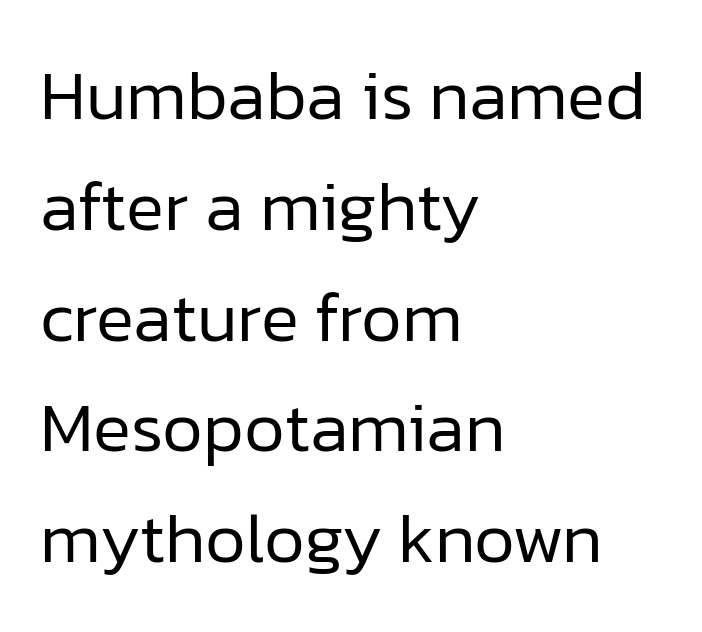
Is there any slant? The stems are plumb. Type style note: lacks serifs. The gap between lines stays unmarked. The strokes are not fattened; the text isn't bold. Nothing unusual about the tracking: characters are spaced as the font intends.
